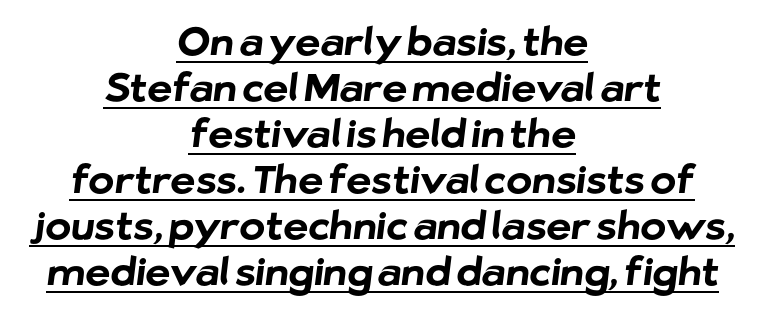
This is heavy type, rendered in bold. The letters advance in unequal steps, a hallmark of proportional type. Spacing between characters is what you'd get straight out of the box. Underline: present. Are there feet on the stems? There aren't — it's a sans.
